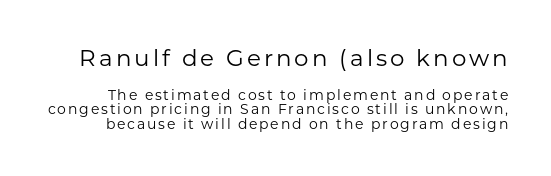
The face used here appears at its bigger size in the upper chunk. Rule under the text: the space is simply empty. The weight tops out at a normal text grade. Vertically, the passage feels compressed, each row crowding the next. Characters remain perfectly vertical along every line.
